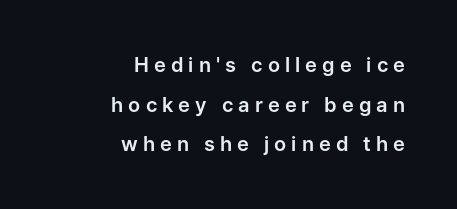
The image shows 20 px text type, upright; set right-aligned, loose line spacing (1.98x), unusually wide letter spacing (+0.25 em), not underlined.
